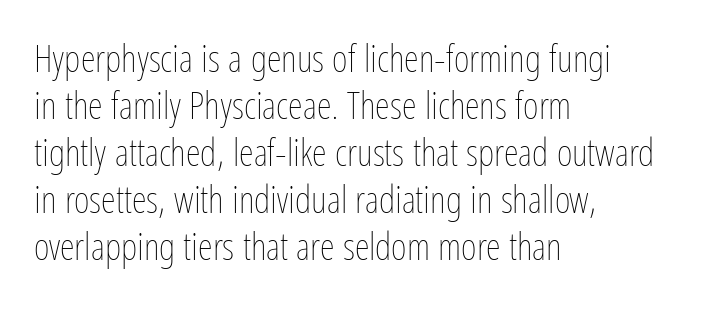
{"italic": "no", "bold": "no", "weight": "thin", "width": "condensed", "stroke_contrast": "low", "x_height": "medium", "monospaced": "no", "underline": "no", "align": "left", "line_spacing_ratio": 1.24, "letter_spacing": "normal", "letter_spacing_em": 0.0, "glyph_px": 38}
